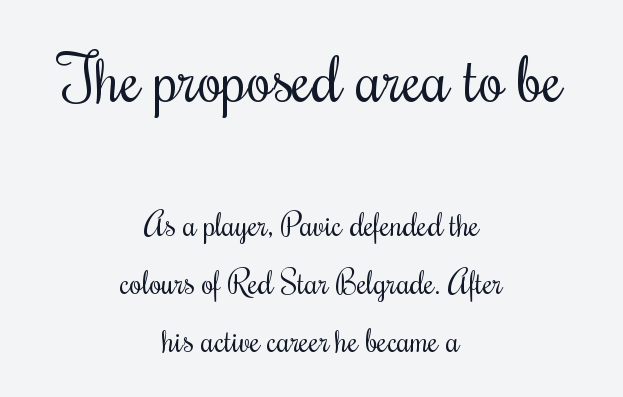
{"serif": "yes", "bold": "no", "weight": "regular", "width": "condensed", "stroke_contrast": "medium", "x_height": "small", "monospaced": "no", "underline": "no", "align": "center", "line_spacing_ratio": 1.81, "letter_spacing": "normal", "letter_spacing_em": 0.0, "larger_block": "first", "size_ratio": 2.0, "glyph_px": 64}
